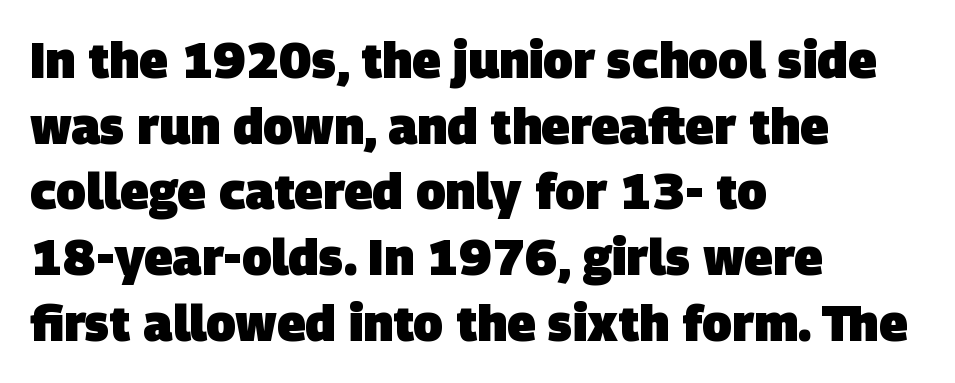
The text block is weighted toward the left margin, trailing off unevenly rightward. The passage shown is typed in a proportional face where columns would drift. Notice how descenders clear the ascenders below comfortably — that's standard leading. Standard letterfit; no display-style spreading of the glyphs. Glance below the letters and you will spot only blank space.
